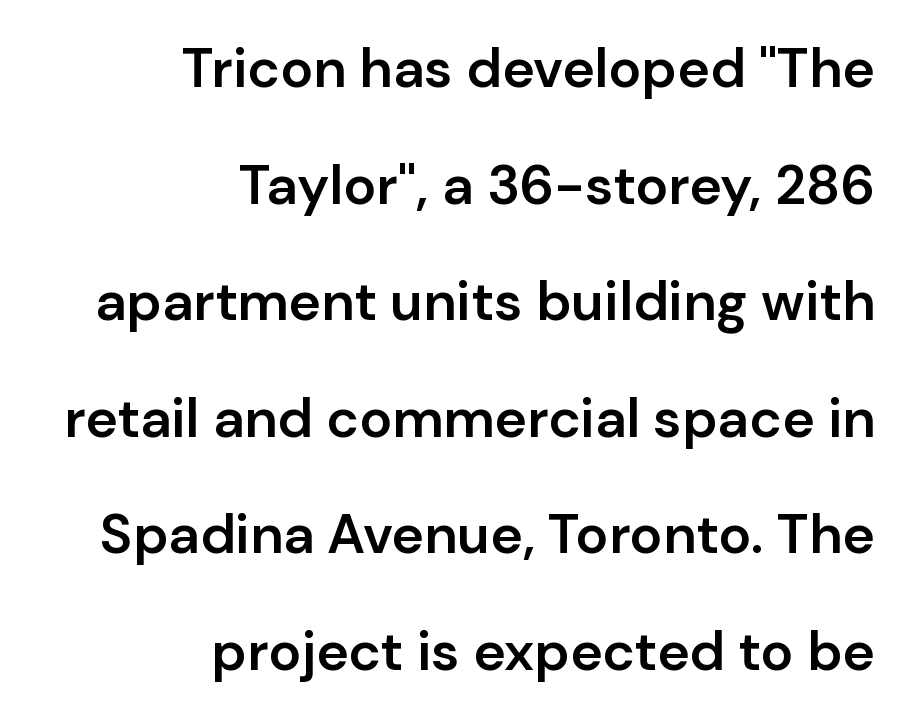
The image shows 55 px semibold sans-serif type, upright; set right-aligned, loose line spacing (2.12x), normal letter spacing, not underlined; low stroke contrast and a medium x-height.
